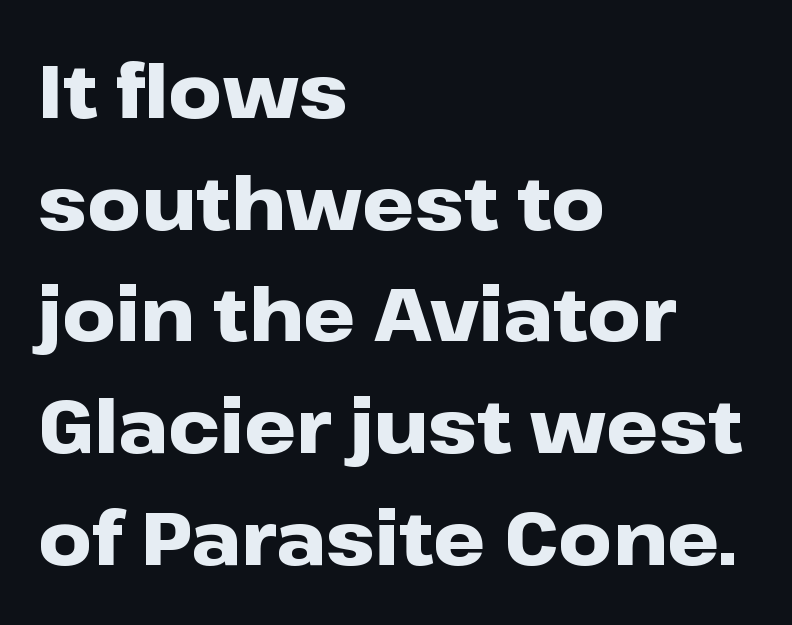
The image shows 74 px heavy, wide sans-serif type, upright; set left-aligned, normal line spacing (1.51x), normal letter spacing, not underlined; low stroke contrast and a medium x-height.
